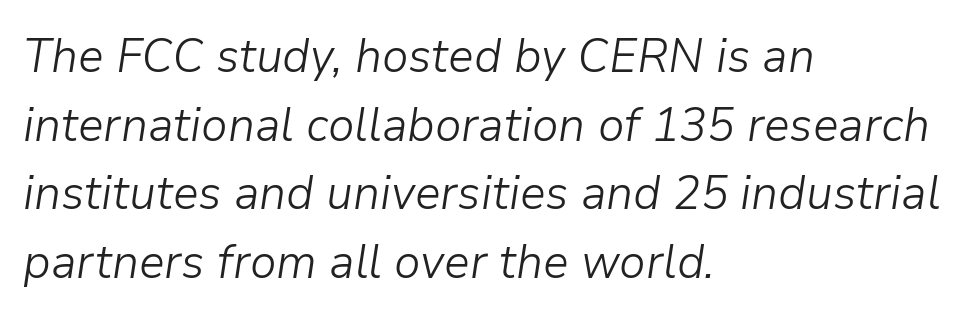
Q: Is the text bold? A: No.
Q: Is the text italic (slanted)? A: Yes, it leans right by about 9 degrees.
Q: Is the text underlined? A: No.
Q: How is the paragraph aligned? A: Left-aligned.
Q: Is the spacing between letters normal or unusually wide? A: Normal.
Q: Is the spacing between lines tight, normal or loose? A: Normal.
Q: Width (condensed, normal, or wide)? A: Normal.
Q: Stroke contrast? A: Low.
Q: x-height? A: Medium.
Q: Monospaced? A: No.
